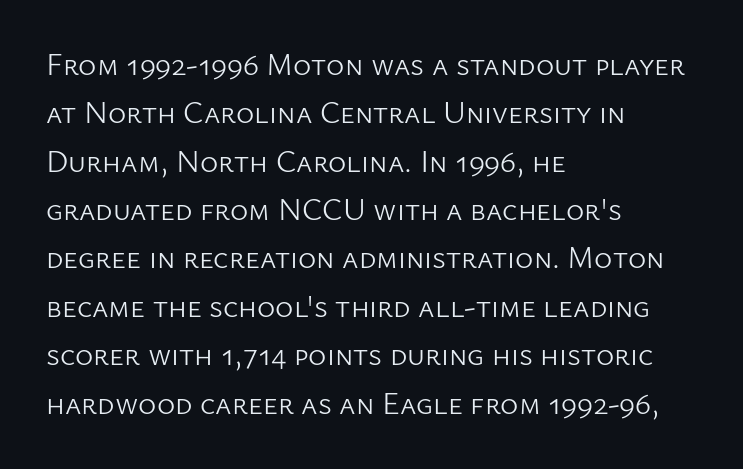
{"serif": "no", "italic": "no", "bold": "no", "weight": "light", "width": "normal", "stroke_contrast": "low", "x_height": "medium", "monospaced": "no", "underline": "no", "align": "left", "line_spacing": "normal", "line_spacing_ratio": 1.56, "letter_spacing": "normal", "letter_spacing_em": 0.0, "glyph_px": 31}
